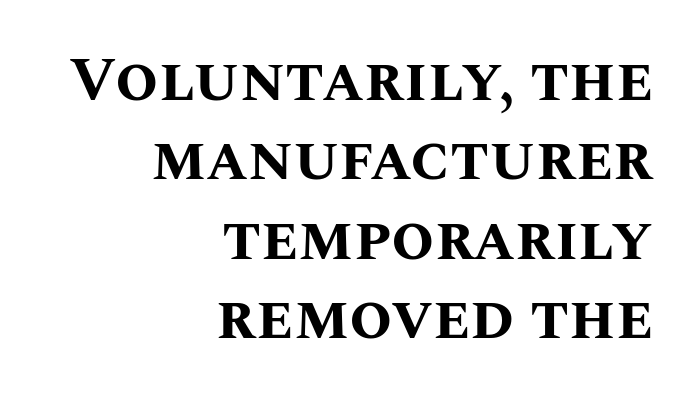
In terms of letterspacing, this is plain default setting. The strip under each line holds only bare page. Is there much room between lines? A standard amount, neither cramped nor airy. Character widths vary here, with narrow letters taking less room than wide ones. It's the straight-up-and-down kind of type.
